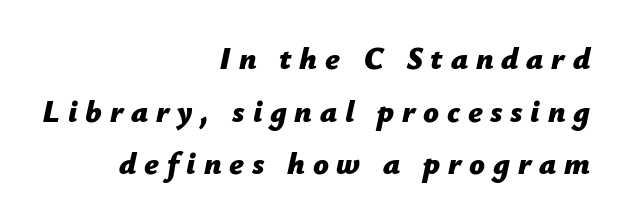
The image shows 31 px bold type, italic (leaning right); set right-aligned, normal line spacing (1.7x), unusually wide letter spacing (+0.25 em), not underlined; low stroke contrast and a medium x-height.
